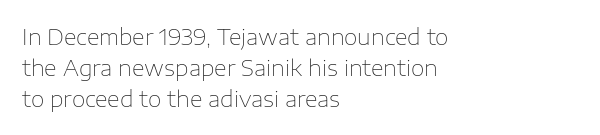
Q: Is the text bold? A: No.
Q: Is the text italic (slanted)? A: No, it is upright.
Q: Is the text underlined? A: No.
Q: How is the paragraph aligned? A: Left-aligned.
Q: Is the spacing between letters normal or unusually wide? A: Normal.
Q: Is the spacing between lines tight, normal or loose? A: Normal.
